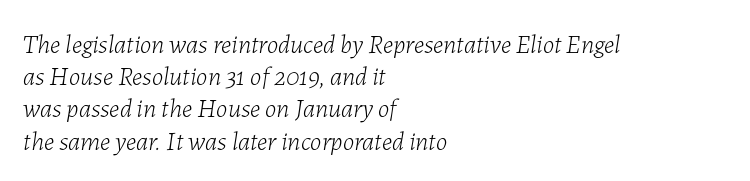
Q: Is the text bold? A: No.
Q: Is the text italic (slanted)? A: Yes, it leans right by about 7 degrees.
Q: Is the text underlined? A: No.
Q: How is the paragraph aligned? A: Left-aligned.
Q: Is the spacing between letters normal or unusually wide? A: Normal.
